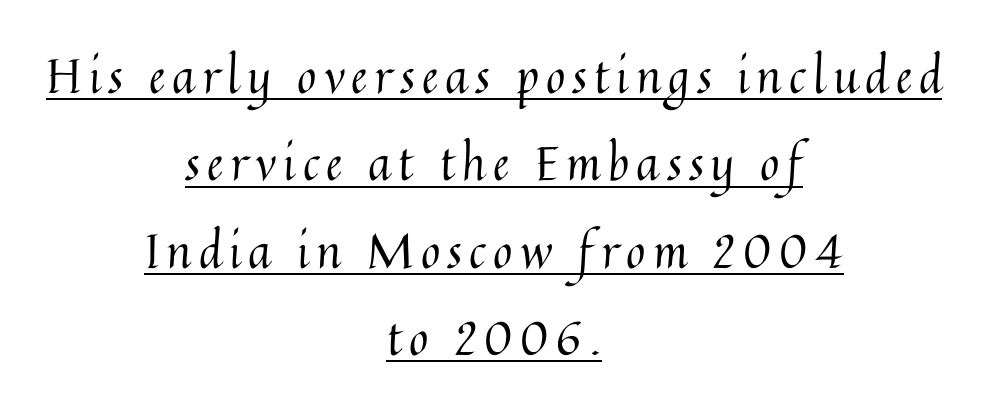
Compared with undecorated copy, this sample adds a rule below the words. Unbolded letterforms with no extra heft. The lines are quadded center.
